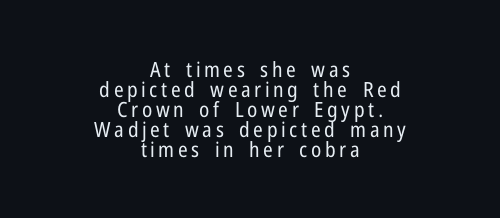
{"italic": "no", "bold": "no", "underline": "no", "align": "center", "line_spacing": "tight", "line_spacing_ratio": 0.95, "glyph_px": 21}
